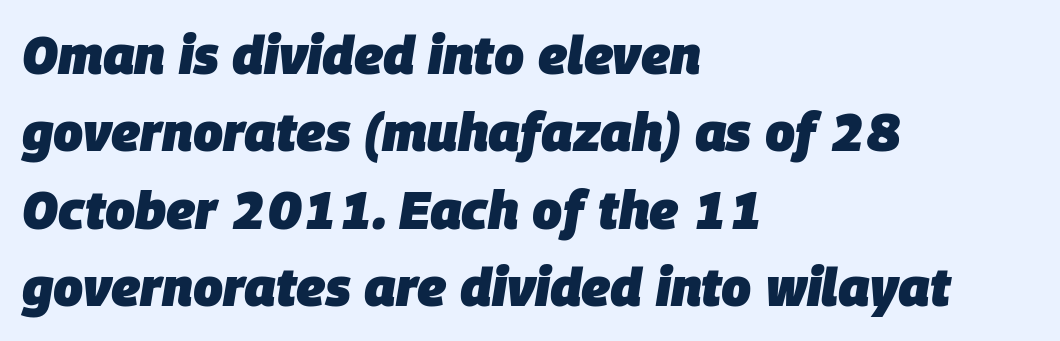
{"italic": "yes", "lean": "right", "slant_degrees": 9, "bold": "yes", "weight": "heavy", "width": "normal", "stroke_contrast": "low", "x_height": "large", "monospaced": "no", "underline": "no", "align": "left", "line_spacing": "normal", "line_spacing_ratio": 1.46, "letter_spacing": "normal", "letter_spacing_em": 0.0, "glyph_px": 53}
